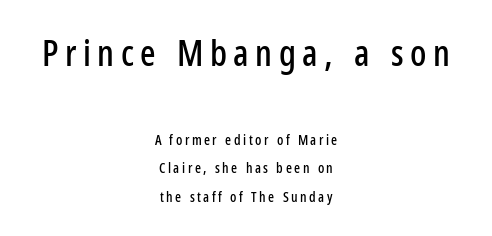
Q: Is the text italic (slanted)? A: No, it is upright.
Q: Is the typeface a serif or a sans-serif typeface? A: Sans-serif.
Q: Is the text underlined? A: No.
Q: How is the paragraph aligned? A: Centered.
Q: Is the spacing between lines tight, normal or loose? A: Loose.
Q: Which block of text is set in a larger size, the first (top) or the second (bottom)? A: The first (top) one.
Q: Width (condensed, normal, or wide)? A: Condensed.
Q: Stroke contrast? A: Low.
Q: x-height? A: Medium.
Q: Monospaced? A: No.
